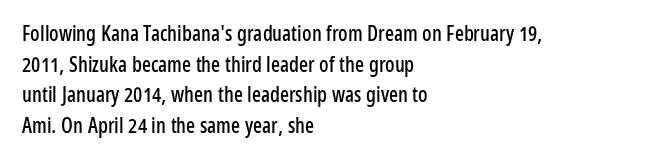
The image shows 21 px text type, upright; set left-aligned, normal line spacing (1.46x), normal letter spacing, not underlined.
